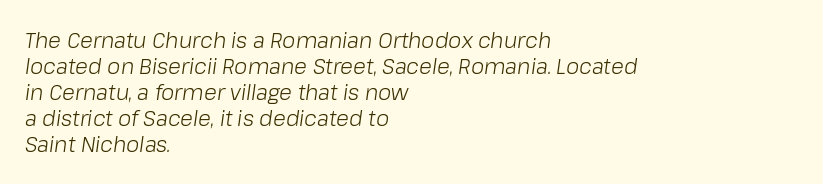
The image shows 21 px text type, italic (leaning right); set left-aligned, line spacing 1.24x, normal letter spacing, not underlined.
